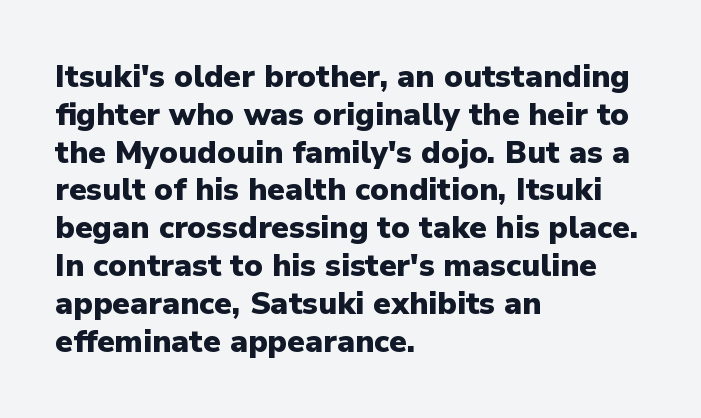
{"serif": "no", "italic": "no", "bold": "yes", "weight": "heavy", "width": "normal", "stroke_contrast": "low", "x_height": "medium", "monospaced": "no", "underline": "no", "align": "left", "line_spacing_ratio": 1.22, "letter_spacing": "normal", "letter_spacing_em": 0.0, "glyph_px": 31}
